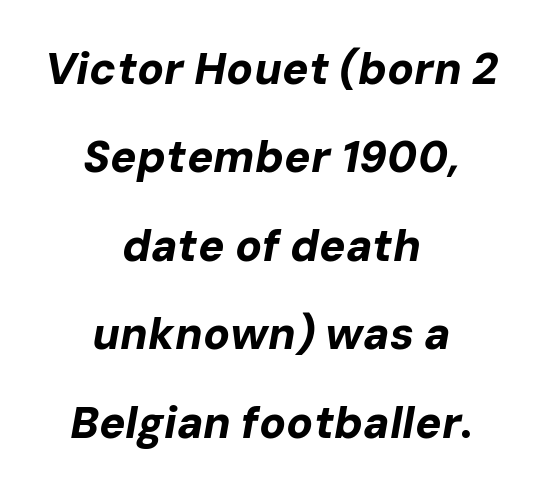
Tracking here is standard; glyphs follow each other at the usual distance. Emphasis by weight is at full strength: bold. Glance below the letters and you will spot only blank space. Compared with typical paragraphs, the rows here are farther apart. Horizontally, the lines are justified to the midpoint only.
